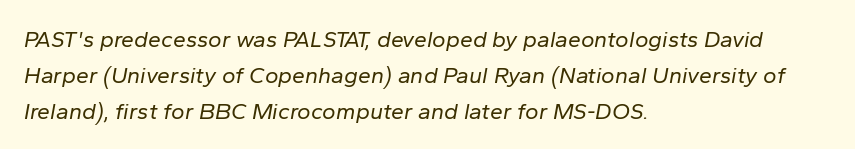
Is the block centered? No — it sits flush against the left margin. Compared with ordinary roman type, these characters are visibly tilted. Characters follow at the spacing the type designer built in. The block of text has a typical density, with ordinary space between rows. Words float on clear page, feet unadorned. Counters stay open thanks to moderate or lighter strokes.
